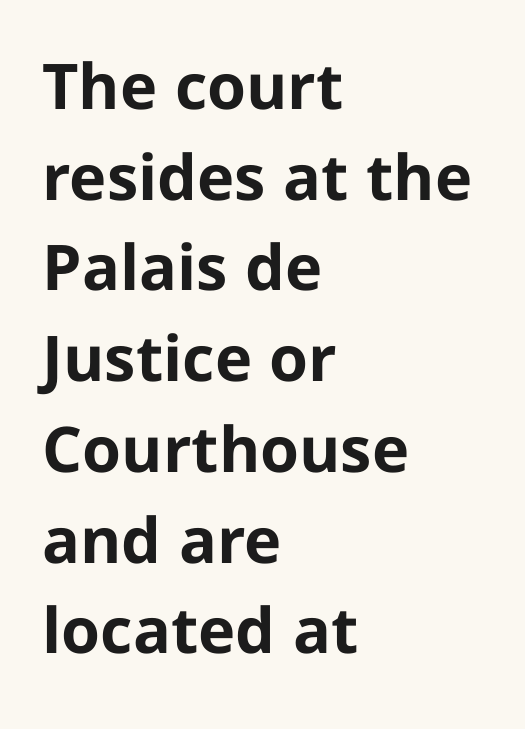
Q: Is the text bold? A: Yes.
Q: Is the text italic (slanted)? A: No, it is upright.
Q: Is the typeface a serif or a sans-serif typeface? A: Sans-serif.
Q: Is the text underlined? A: No.
Q: How is the paragraph aligned? A: Left-aligned.
Q: Is the spacing between letters normal or unusually wide? A: Normal.
Q: Is the spacing between lines tight, normal or loose? A: Normal.
Q: Width (condensed, normal, or wide)? A: Normal.
Q: Stroke contrast? A: Low.
Q: x-height? A: Medium.
Q: Monospaced? A: No.
